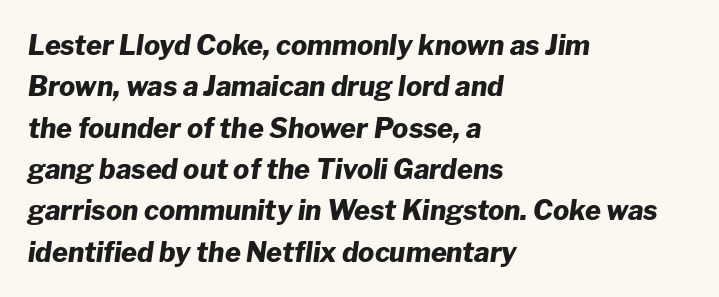
The image shows 27 px bold type, italic (leaning right); set left-aligned, normal line spacing (1.53x), normal letter spacing, not underlined.
